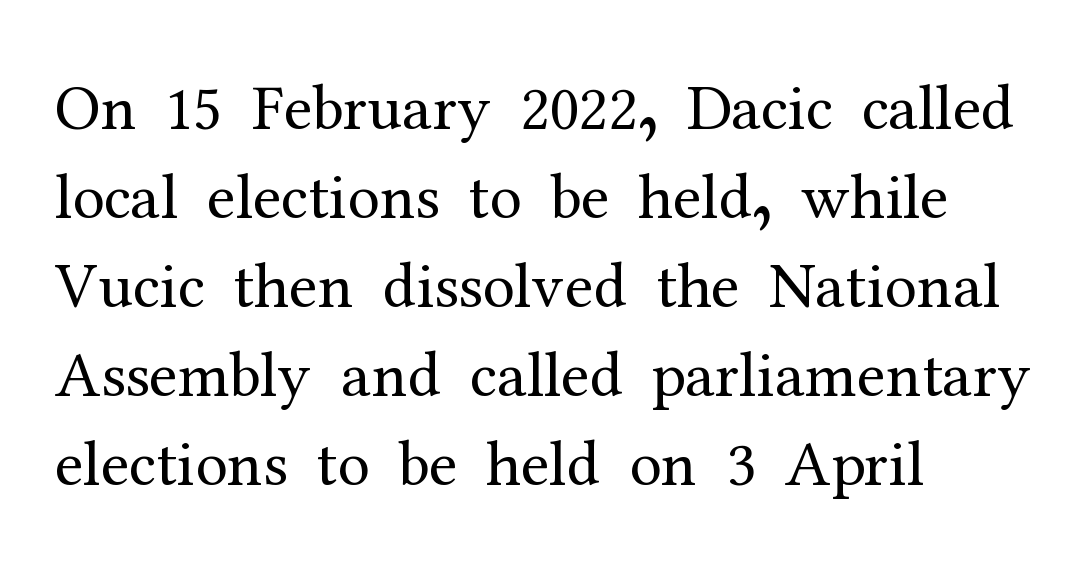
Q: Is the text bold? A: No.
Q: Is the text italic (slanted)? A: No, it is upright.
Q: Is the typeface a serif or a sans-serif typeface? A: Serif.
Q: Is the text underlined? A: No.
Q: How is the paragraph aligned? A: Left-aligned.
Q: Is the spacing between letters normal or unusually wide? A: Normal.
Q: Is the spacing between lines tight, normal or loose? A: Normal.
Q: Width (condensed, normal, or wide)? A: Normal.
Q: Stroke contrast? A: Medium.
Q: x-height? A: Medium.
Q: Monospaced? A: No.
